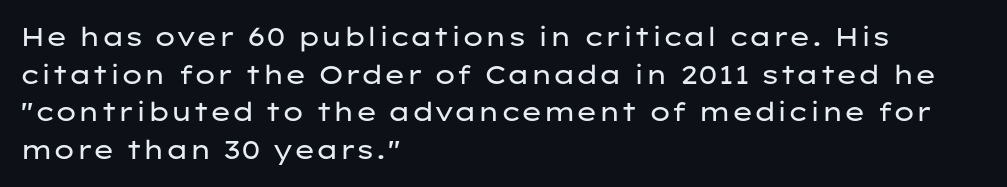
Q: Is the text bold? A: No.
Q: Is the text italic (slanted)? A: No, it is upright.
Q: Is the text underlined? A: No.
Q: How is the paragraph aligned? A: Left-aligned.
Q: Is the spacing between letters normal or unusually wide? A: Normal.
Q: Is the spacing between lines tight, normal or loose? A: Normal.
